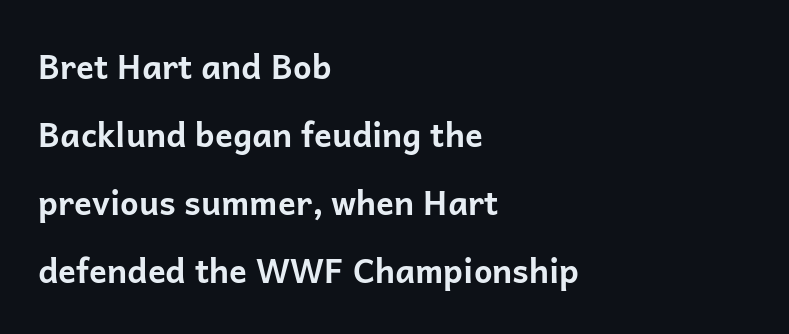
The gaps between neighbouring characters are ordinary and unremarkable. Short and long lines alike share a common starting point at left. The vertical gap from one line to the next is large. A full-strength bold gives these letters their thick strokes.
